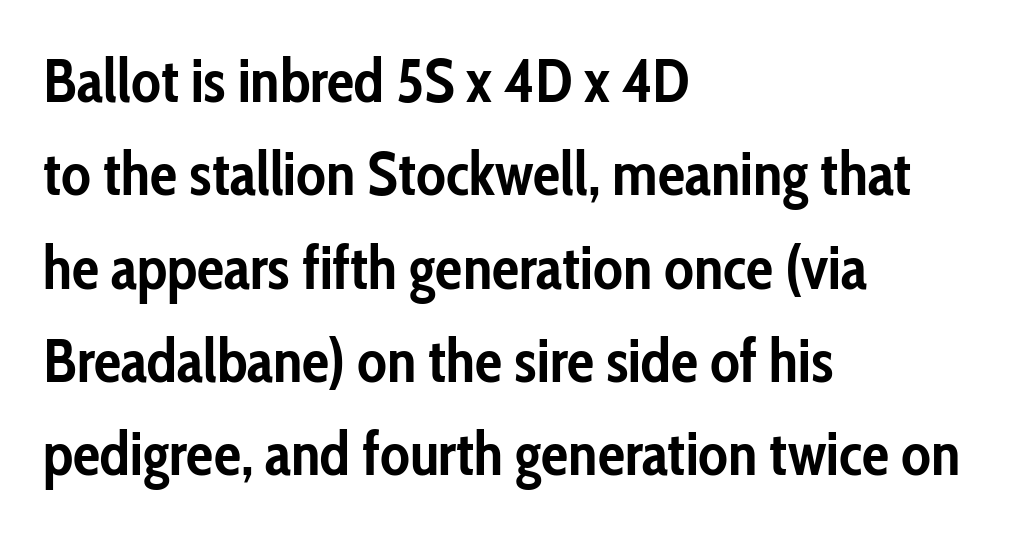
Here the glyphs are tracked normally, forming tight word shapes. Regarding leading, the lines here are spaced in the standard way. A classic flush-left, rag-right setting is used for this passage. Varying glyph widths throughout — classic text-font behaviour. You can tell it's not italic because the verticals are truly vertical. Each letter's strokes conclude bluntly, with no projecting serifs.
